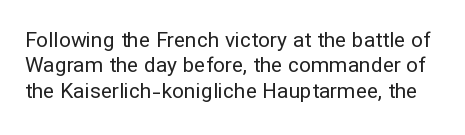
Vertical stems look standard width or narrower in stroke. This sample uses plain, unmodified letter spacing. Words float on clear page, feet unadorned. You can tell it's not italic because the verticals are truly vertical.
